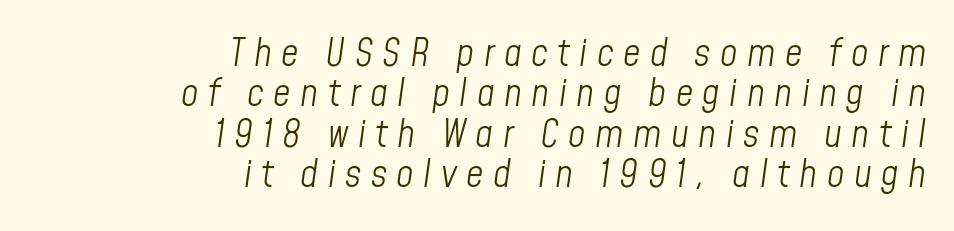
{"italic": "yes", "lean": "right", "slant_degrees": 8, "bold": "no", "weight": "light", "width": "condensed", "stroke_contrast": "low", "x_height": "medium", "monospaced": "no", "underline": "no", "align": "right", "line_spacing": "tight", "line_spacing_ratio": 1.06, "letter_spacing": "wide", "letter_spacing_em": 0.25, "glyph_px": 38}
